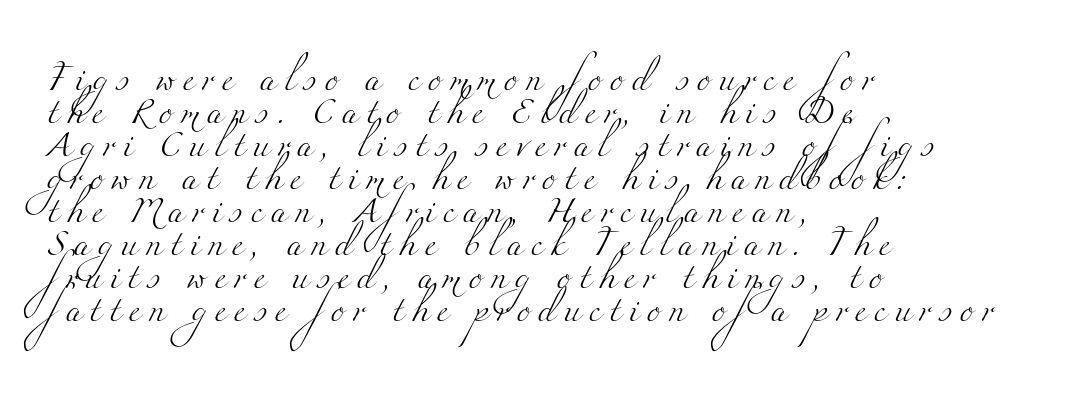
Leftover space on each line is placed entirely after the last word. Bold? No — there's no thickening of the strokes. The vertical gap from one line to the next is medium. The tracking reads as deliberately expanded to a designer's eye. Nobody drew a line under any word here.
